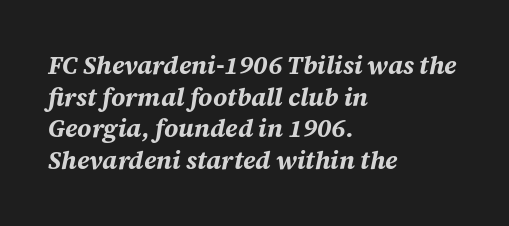
{"italic": "yes", "lean": "right", "slant_degrees": 12, "bold": "yes", "underline": "no", "align": "left", "line_spacing": "normal", "line_spacing_ratio": 1.27, "letter_spacing": "normal", "letter_spacing_em": 0.0, "glyph_px": 25}
